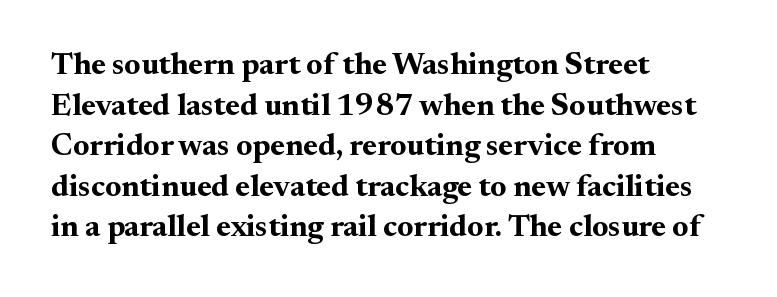
{"serif": "yes", "italic": "no", "bold": "yes", "weight": "bold", "width": "normal", "stroke_contrast": "medium", "x_height": "small", "monospaced": "no", "underline": "no", "align": "left", "line_spacing": "normal", "line_spacing_ratio": 1.31, "letter_spacing": "normal", "letter_spacing_em": 0.0, "glyph_px": 31}
